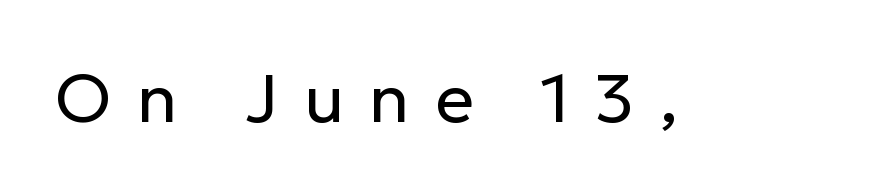
{"serif": "no", "italic": "no", "bold": "no", "weight": "regular", "width": "normal", "stroke_contrast": "low", "x_height": "medium", "monospaced": "no", "underline": "no", "letter_spacing": "wide", "letter_spacing_em": 0.37, "glyph_px": 68}
